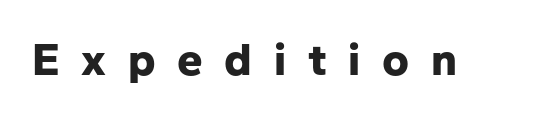
You'd pick this weight for a headline — it's a proper bold. The horizontal fit of the characters is loose and conspicuously gappy. Stroke terminals: plain, sans-serif. The rendering uses natural spacing where letterforms have individual widths.
